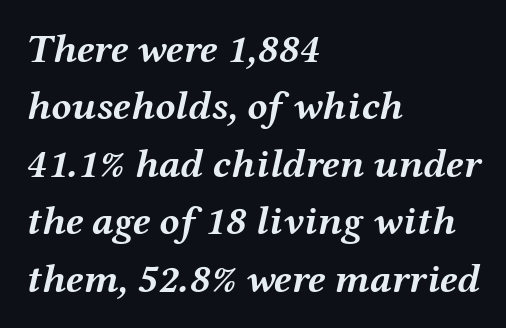
The image shows 41 px semibold, wide type, italic (leaning right); set left-aligned, normal line spacing (1.4x), normal letter spacing, not underlined; medium stroke contrast and a medium x-height.
